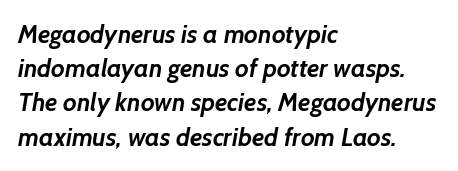
{"bold": "yes", "underline": "no", "align": "left", "line_spacing": "normal", "line_spacing_ratio": 1.37, "letter_spacing": "normal", "letter_spacing_em": 0.0, "glyph_px": 25}
